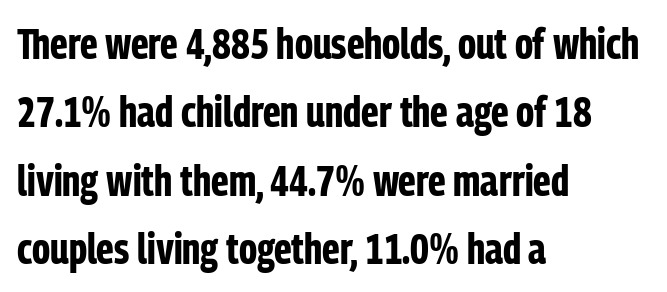
{"serif": "no", "italic": "no", "bold": "yes", "weight": "bold", "width": "condensed", "stroke_contrast": "low", "x_height": "medium", "monospaced": "no", "underline": "no", "align": "left", "line_spacing": "normal", "line_spacing_ratio": 1.59, "letter_spacing": "normal", "letter_spacing_em": 0.0, "glyph_px": 43}
